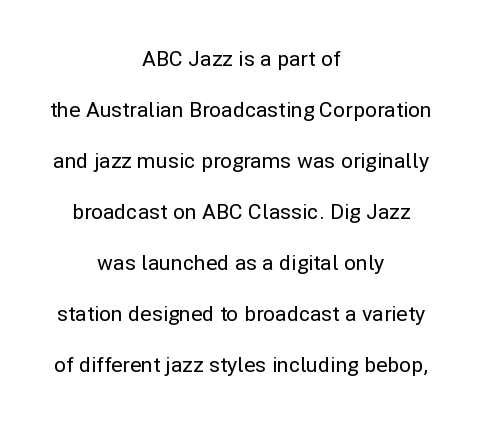
The image shows 21 px text type, upright; set centered, loose line spacing (2.43x), normal letter spacing, not underlined.
